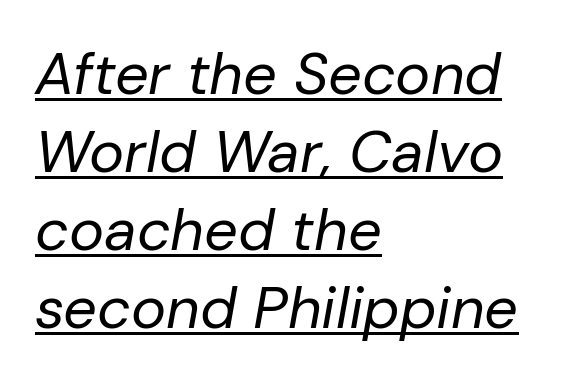
Q: Is the text bold? A: No.
Q: Is the text italic (slanted)? A: Yes, it leans right by about 10 degrees.
Q: Is the text underlined? A: Yes.
Q: How is the paragraph aligned? A: Left-aligned.
Q: Is the spacing between letters normal or unusually wide? A: Normal.
Q: Is the spacing between lines tight, normal or loose? A: Normal.
Q: Width (condensed, normal, or wide)? A: Normal.
Q: Stroke contrast? A: Low.
Q: x-height? A: Medium.
Q: Monospaced? A: No.
